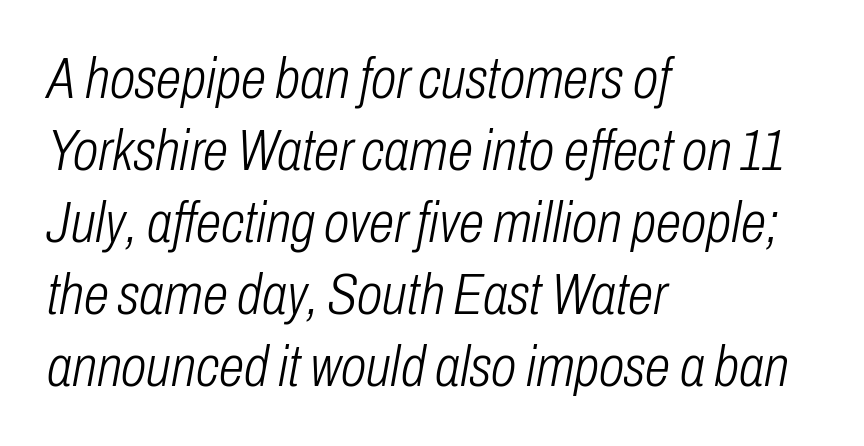
Q: Is the text bold? A: No.
Q: Is the text italic (slanted)? A: Yes, it leans right by about 10 degrees.
Q: Is the text underlined? A: No.
Q: How is the paragraph aligned? A: Left-aligned.
Q: Is the spacing between letters normal or unusually wide? A: Normal.
Q: Width (condensed, normal, or wide)? A: Condensed.
Q: Stroke contrast? A: Low.
Q: x-height? A: Medium.
Q: Monospaced? A: No.
